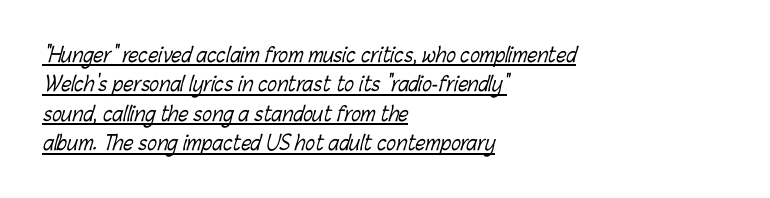
Q: Is the text bold? A: No.
Q: Is the text underlined? A: Yes.
Q: How is the paragraph aligned? A: Left-aligned.
Q: Is the spacing between letters normal or unusually wide? A: Normal.
Q: Is the spacing between lines tight, normal or loose? A: Normal.
